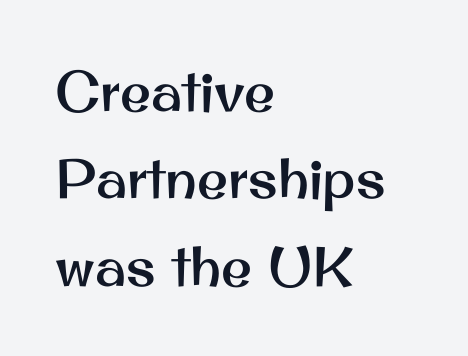
{"serif": "no", "italic": "no", "width": "normal", "stroke_contrast": "medium", "x_height": "small", "monospaced": "no", "underline": "no", "align": "left", "line_spacing": "normal", "line_spacing_ratio": 1.56, "letter_spacing": "normal", "letter_spacing_em": 0.0, "glyph_px": 56}
